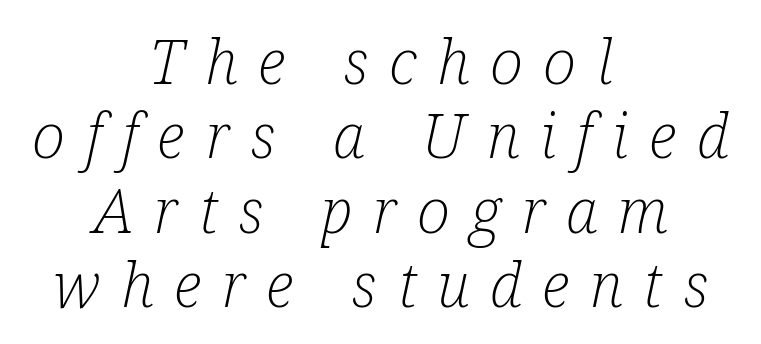
The image shows 62 px light, condensed serif type, italic (leaning right); set centered, line spacing 1.2x, unusually wide letter spacing (+0.33 em), not underlined; low stroke contrast and a medium x-height.
